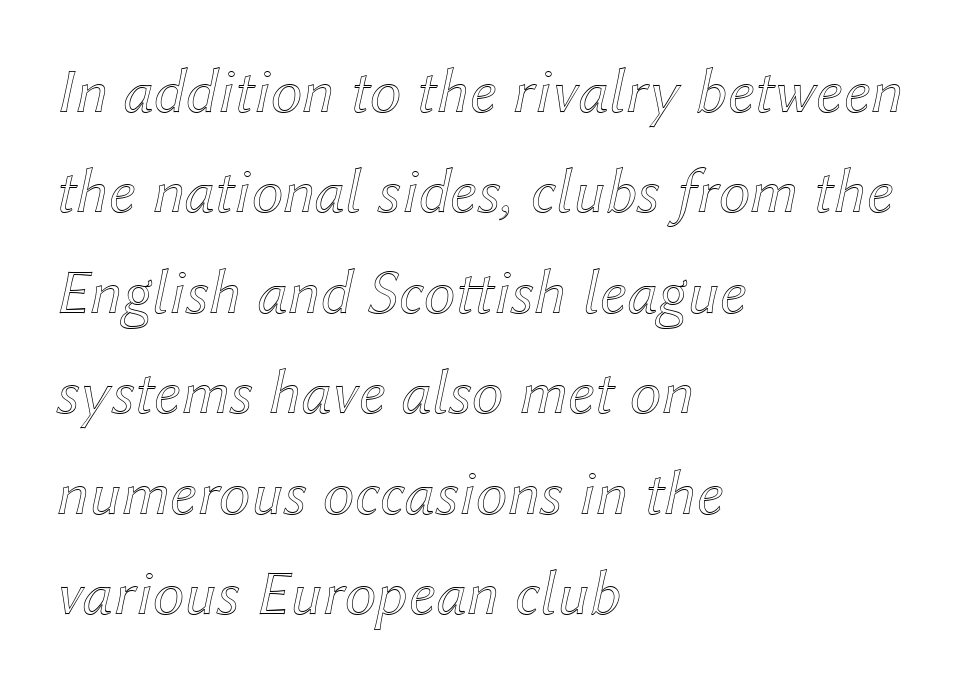
{"italic": "yes", "lean": "right", "slant_degrees": 12, "width": "normal", "x_height": "medium", "monospaced": "no", "underline": "no", "align": "left", "line_spacing": "normal", "line_spacing_ratio": 1.57, "letter_spacing": "normal", "letter_spacing_em": 0.0, "glyph_px": 64}
